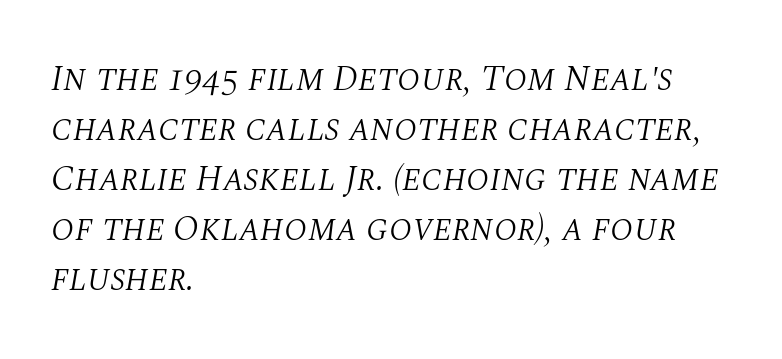
The image shows 36 px light serif type, italic (leaning right); set left-aligned, normal line spacing (1.39x), normal letter spacing, not underlined; medium stroke contrast and a large x-height.
